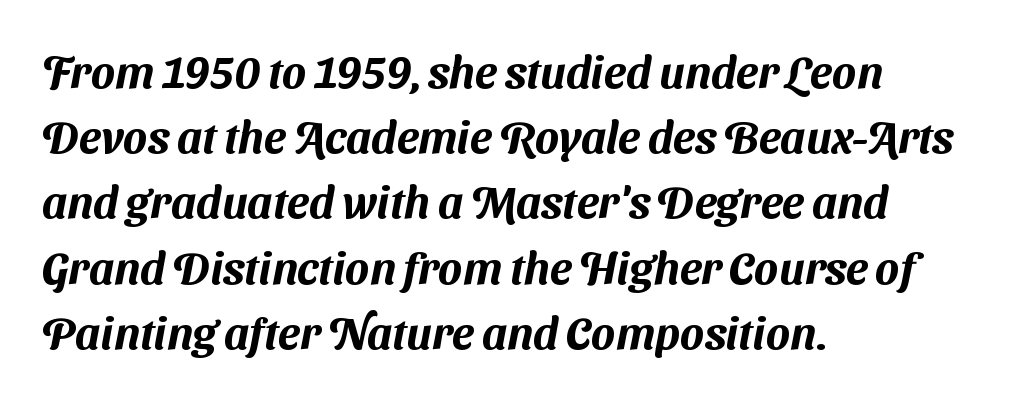
You could not count columns in this text — the font is proportionally spaced. The ragged edge is on the right, which tells us the setting is flush left. Honestly, the row spacing looks completely unremarkable. These lines are composed in type without serifs.
